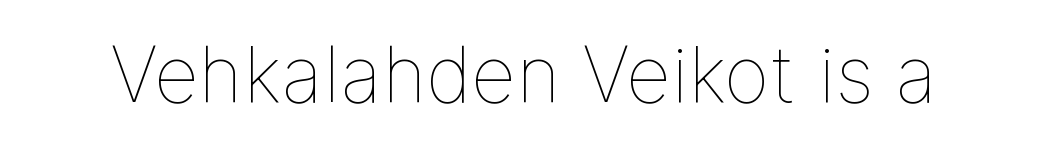
{"italic": "no", "bold": "no", "weight": "thin", "width": "normal", "stroke_contrast": "low", "x_height": "medium", "monospaced": "no", "underline": "no", "letter_spacing": "normal", "letter_spacing_em": 0.0, "glyph_px": 78}
